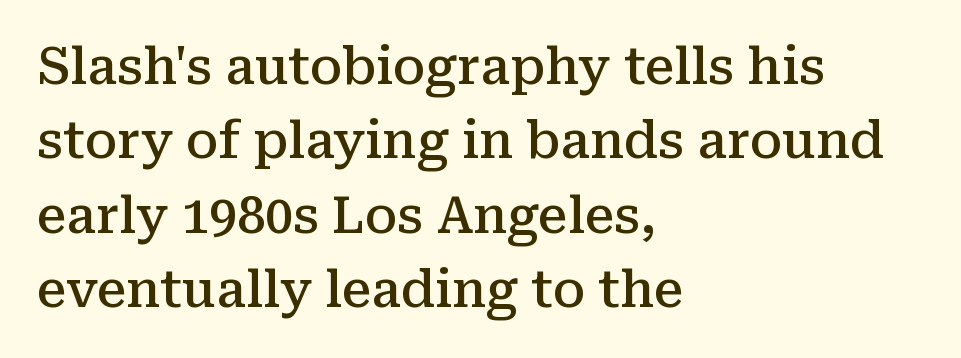
Q: Is the text bold? A: Semi-bold.
Q: Is the text italic (slanted)? A: No, it is upright.
Q: Is the typeface a serif or a sans-serif typeface? A: Serif.
Q: Is the text underlined? A: No.
Q: How is the paragraph aligned? A: Left-aligned.
Q: Is the spacing between letters normal or unusually wide? A: Normal.
Q: Is the spacing between lines tight, normal or loose? A: Normal.
Q: Width (condensed, normal, or wide)? A: Normal.
Q: Stroke contrast? A: Medium.
Q: x-height? A: Medium.
Q: Monospaced? A: No.
